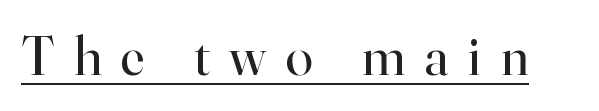
The image shows 55 px regular-weight serif type, upright; set unusually wide letter spacing (+0.36 em), underlined; high stroke contrast and a small x-height.
